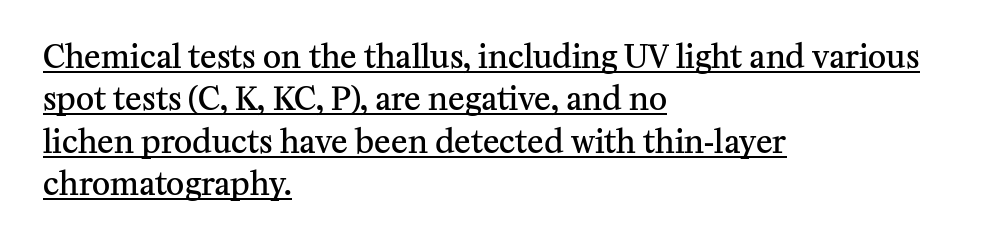
All the whitespace from short lines collects on the right. A baseline rule has been typeset under these characters. Typographic density is moderately raised because the face is semibold. The rows are spaced the way most documents space them. These lines are rendered in a variable-pitch font. No extra tracking has been applied to these lines.
